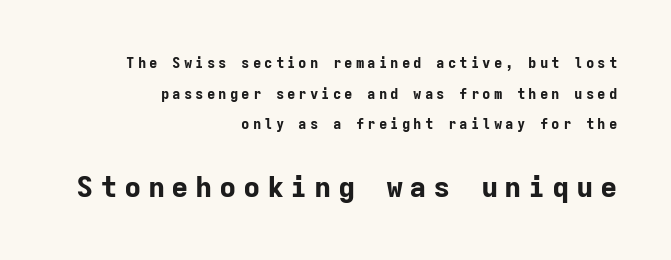
{"serif": "no", "italic": "no", "bold": "yes", "weight": "bold", "width": "normal", "stroke_contrast": "low", "x_height": "medium", "monospaced": "yes", "underline": "no", "align": "right", "line_spacing": "loose", "line_spacing_ratio": 2.18, "letter_spacing": "wide", "letter_spacing_em": 0.22, "larger_block": "second", "size_ratio": 2.07, "glyph_px": 29}
